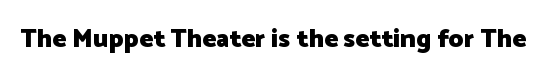
{"italic": "no", "bold": "yes", "underline": "no", "letter_spacing": "normal", "letter_spacing_em": 0.0, "glyph_px": 26}
